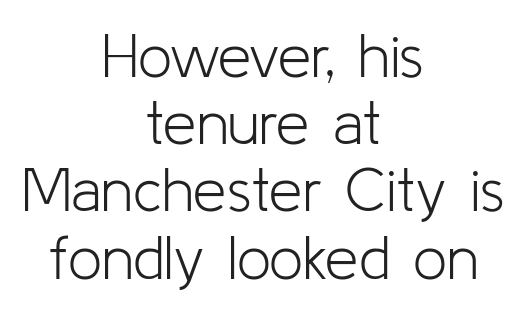
Each letter keeps its own natural width here, so spacing adapts to shape. Summary of weight: not heavy and not bold. Tightly led — the rows are bunched. A typesetter would mark this as roman, not italic. Layout note: lines centered. Nobody drew a line under any word here.
